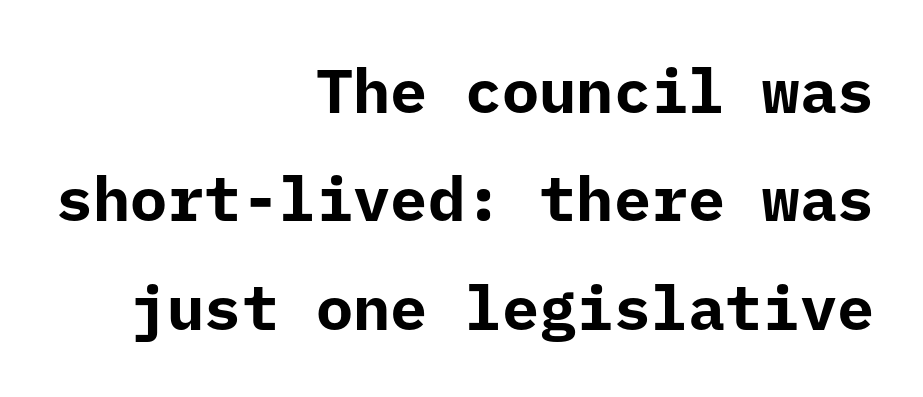
Q: Is the text bold? A: Yes.
Q: Is the text italic (slanted)? A: No, it is upright.
Q: Is the typeface a serif or a sans-serif typeface? A: Sans-serif.
Q: Is the text underlined? A: No.
Q: How is the paragraph aligned? A: Right-aligned.
Q: Is the spacing between letters normal or unusually wide? A: Normal.
Q: Width (condensed, normal, or wide)? A: Normal.
Q: Stroke contrast? A: Low.
Q: x-height? A: Medium.
Q: Monospaced? A: Yes.
